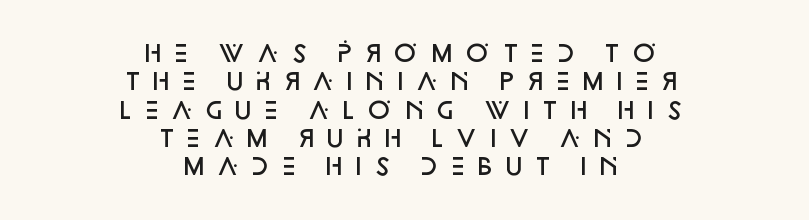
The image shows 23 px text type, upright; set centered, line spacing 1.23x, unusually wide letter spacing (+0.31 em), not underlined.
